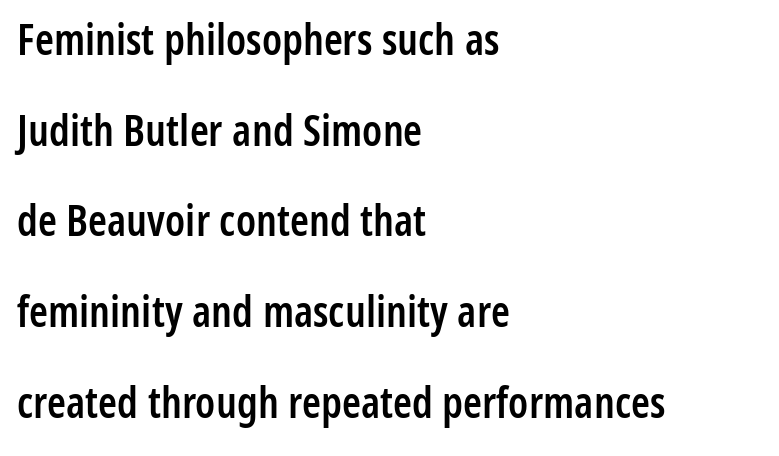
Q: Is the text bold? A: Semi-bold.
Q: Is the text italic (slanted)? A: No, it is upright.
Q: Is the typeface a serif or a sans-serif typeface? A: Sans-serif.
Q: Is the text underlined? A: No.
Q: How is the paragraph aligned? A: Left-aligned.
Q: Is the spacing between letters normal or unusually wide? A: Normal.
Q: Is the spacing between lines tight, normal or loose? A: Loose.
Q: Width (condensed, normal, or wide)? A: Condensed.
Q: Stroke contrast? A: Low.
Q: x-height? A: Medium.
Q: Monospaced? A: No.
